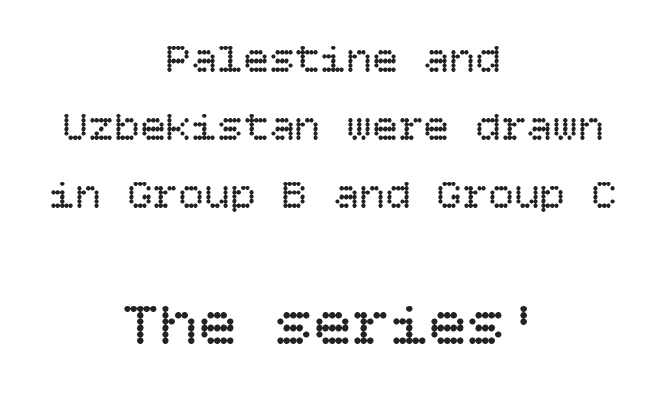
Q: Is the text bold? A: No.
Q: Is the text italic (slanted)? A: No, it is upright.
Q: Is the text underlined? A: No.
Q: How is the paragraph aligned? A: Centered.
Q: Is the spacing between letters normal or unusually wide? A: Normal.
Q: Is the spacing between lines tight, normal or loose? A: Normal.
Q: Which block of text is set in a larger size, the first (top) or the second (bottom)? A: The second (bottom) one.
Q: Width (condensed, normal, or wide)? A: Normal.
Q: Stroke contrast? A: Low.
Q: x-height? A: Large.
